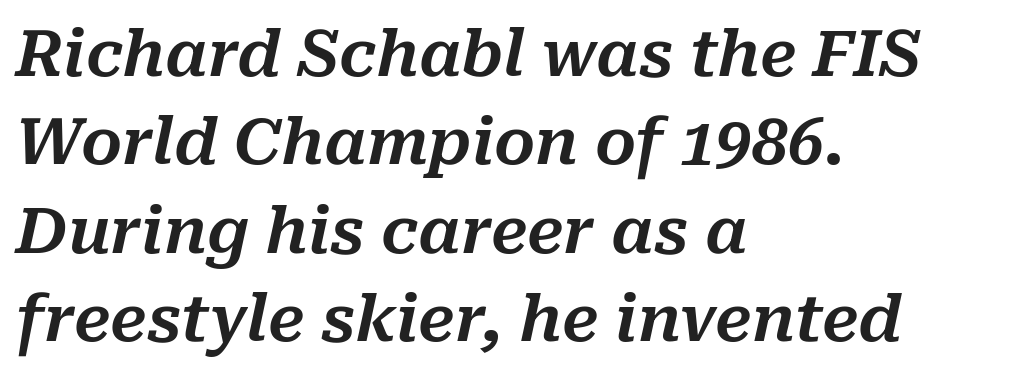
{"italic": "yes", "lean": "right", "slant_degrees": 10, "width": "normal", "stroke_contrast": "medium", "x_height": "medium", "monospaced": "no", "underline": "no", "align": "left", "line_spacing": "normal", "line_spacing_ratio": 1.38, "letter_spacing": "normal", "letter_spacing_em": 0.0, "glyph_px": 64}
